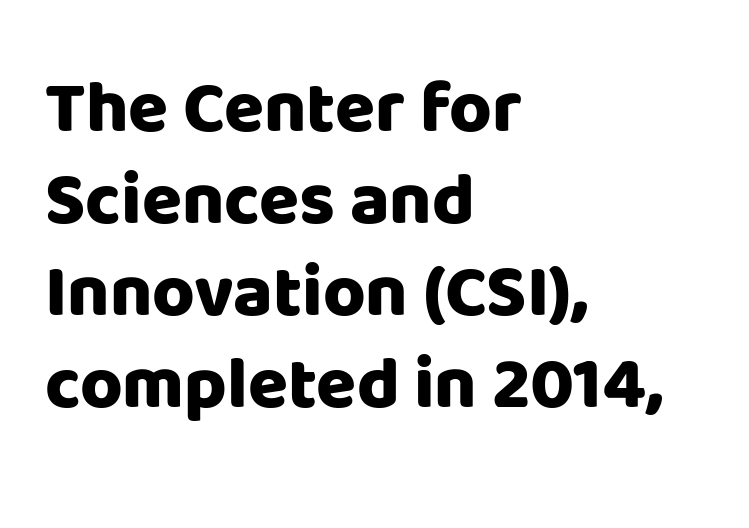
The image shows 73 px heavy sans-serif type, upright; set left-aligned, normal line spacing (1.26x), normal letter spacing, not underlined; low stroke contrast and a large x-height.
